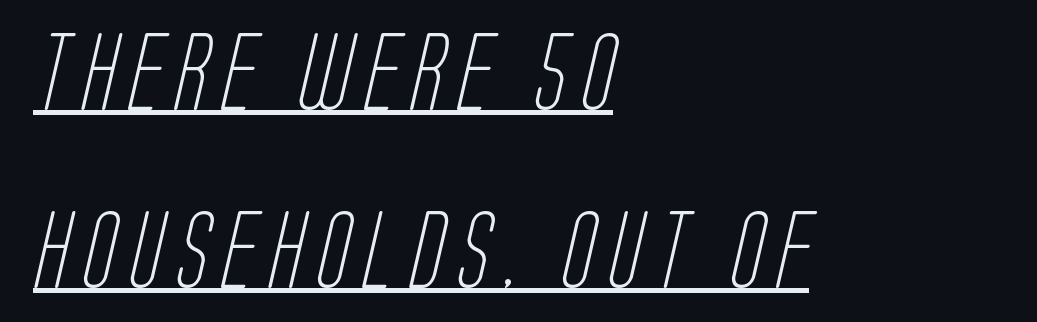
Q: Is the text bold? A: No.
Q: Is the typeface a serif or a sans-serif typeface? A: Sans-serif.
Q: Is the text underlined? A: Yes.
Q: How is the paragraph aligned? A: Left-aligned.
Q: Is the spacing between lines tight, normal or loose? A: Loose.
Q: Width (condensed, normal, or wide)? A: Condensed.
Q: Stroke contrast? A: Low.
Q: x-height? A: Large.
Q: Monospaced? A: No.
